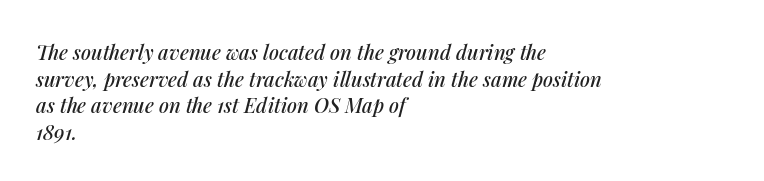
Q: Is the text italic (slanted)? A: Yes, it leans right by about 14 degrees.
Q: Is the text underlined? A: No.
Q: How is the paragraph aligned? A: Left-aligned.
Q: Is the spacing between letters normal or unusually wide? A: Normal.
Q: Is the spacing between lines tight, normal or loose? A: Normal.
